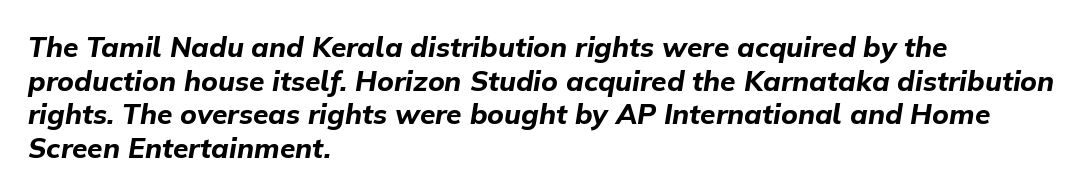
{"italic": "yes", "lean": "right", "slant_degrees": 9, "bold": "yes", "weight": "bold", "width": "normal", "stroke_contrast": "low", "x_height": "medium", "monospaced": "no", "underline": "no", "align": "left", "line_spacing_ratio": 1.2, "letter_spacing": "normal", "letter_spacing_em": 0.0, "glyph_px": 28}
